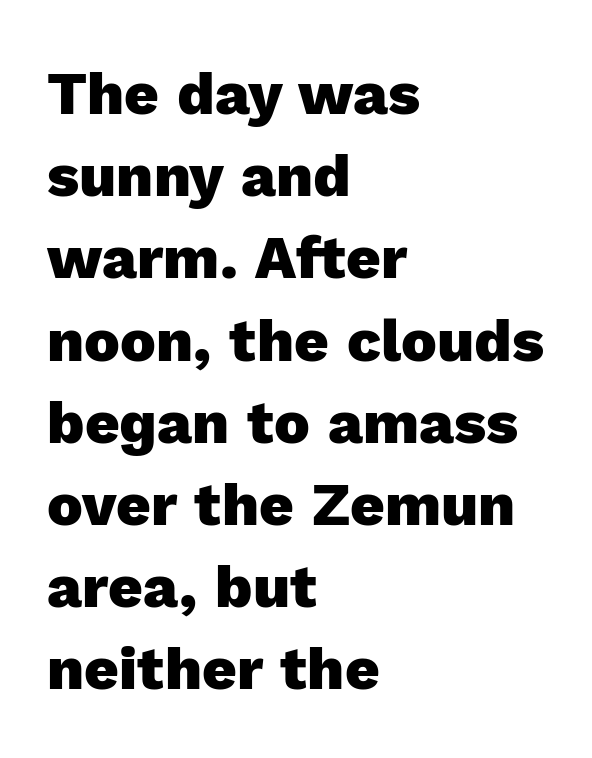
Q: Is the text bold? A: Yes.
Q: Is the text italic (slanted)? A: No, it is upright.
Q: Is the typeface a serif or a sans-serif typeface? A: Sans-serif.
Q: Is the text underlined? A: No.
Q: How is the paragraph aligned? A: Left-aligned.
Q: Is the spacing between letters normal or unusually wide? A: Normal.
Q: Is the spacing between lines tight, normal or loose? A: Normal.
Q: Width (condensed, normal, or wide)? A: Normal.
Q: x-height? A: Medium.
Q: Monospaced? A: No.
